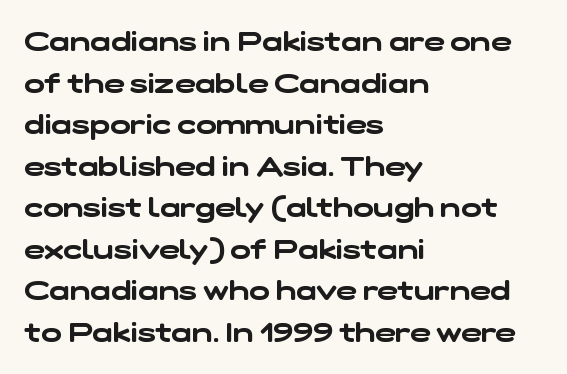
Q: Is the text underlined? A: No.
Q: How is the paragraph aligned? A: Left-aligned.
Q: Is the spacing between letters normal or unusually wide? A: Normal.
Q: Is the spacing between lines tight, normal or loose? A: Normal.
